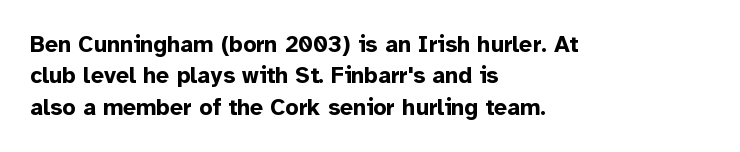
{"italic": "no", "bold": "yes", "underline": "no", "align": "left", "line_spacing": "normal", "line_spacing_ratio": 1.36, "letter_spacing": "normal", "letter_spacing_em": 0.0, "glyph_px": 23}
